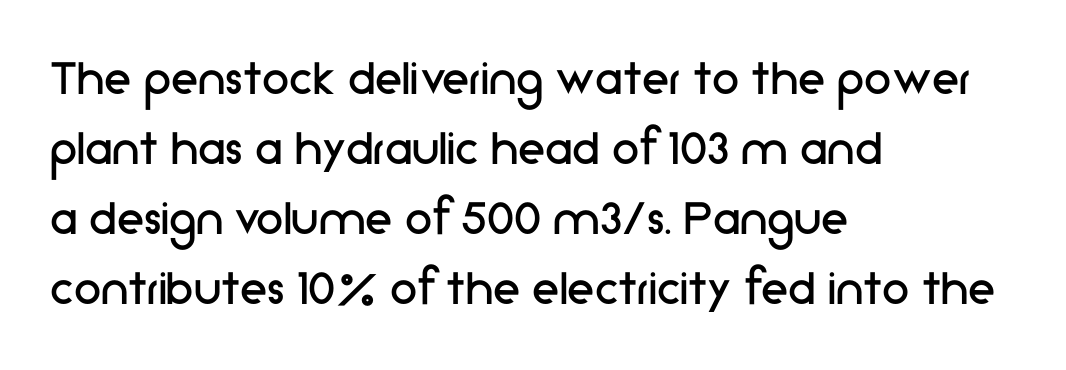
The image shows 55 px regular-weight sans-serif type, upright; set left-aligned, normal line spacing (1.27x), normal letter spacing, not underlined; low stroke contrast and a medium x-height.
